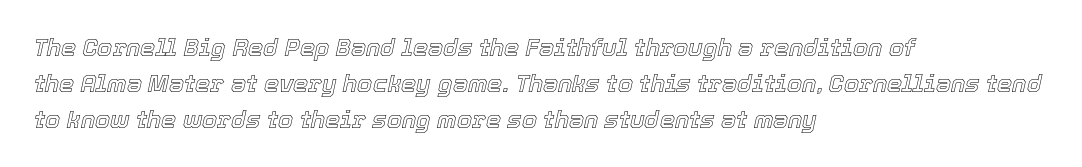
Characters follow at the spacing the type designer built in. The string is rendered with underlining switched off. Regarding leading, the lines here are spaced in the standard way. Slanted lettering throughout. Which margin do the lines hug? The left one — the right edge is uneven.
